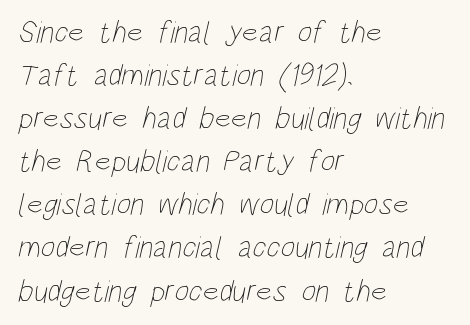
The image shows 31 px thin, condensed type; set left-aligned, normal line spacing (1.39x), normal letter spacing, not underlined; low stroke contrast and a large x-height.
